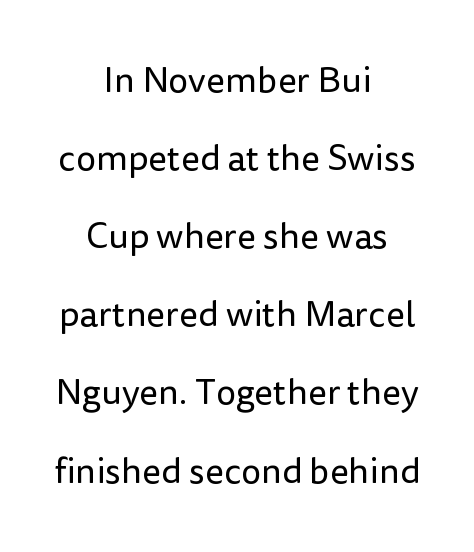
Short and long lines alike share a common midpoint. Spacing between characters is what you'd get straight out of the box. This rendering features lettering with no underline. This is the regular roman posture of the typeface.
